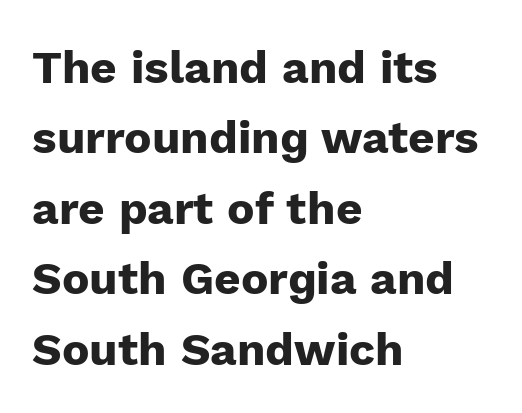
The image shows 46 px heavy sans-serif type, upright; set left-aligned, normal line spacing (1.53x), normal letter spacing, not underlined; low stroke contrast and a medium x-height.
